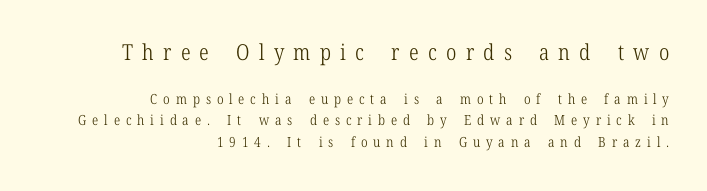
Summary of weight: not heavy and not bold. Type without underlining. Loose tracking; the words dissolve into strings of separated letters. Where is the straight margin? On the right. How would I describe the line gaps? Plain and ordinary. Bigger letters appear in the top chunk; the bottom chunk is reduced.
